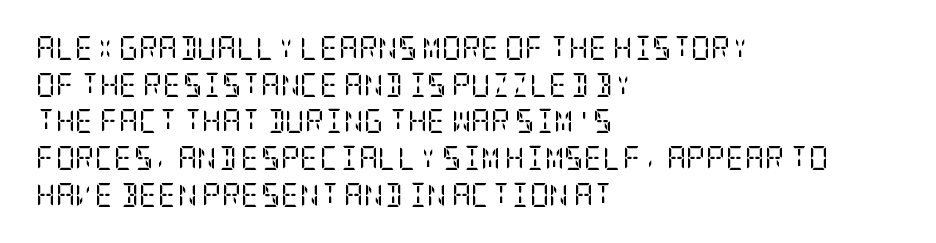
Standard letterfit; no display-style spreading of the glyphs. No chunkiness to these letters — they're not bold. This is roman type, the default non-slanted kind. Does the copy run flush right? No — it runs flush left.
